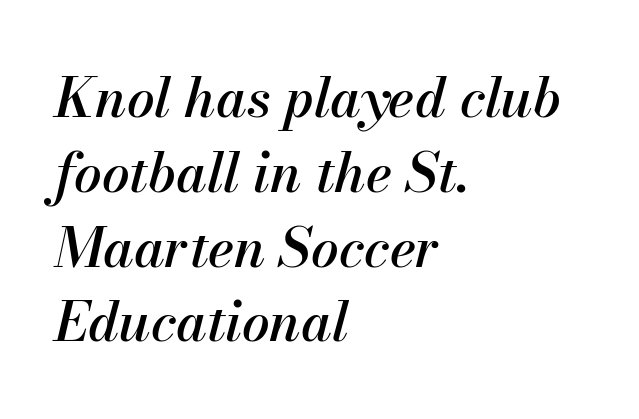
{"italic": "yes", "lean": "right", "slant_degrees": 13, "width": "normal", "stroke_contrast": "medium", "x_height": "small", "monospaced": "no", "underline": "no", "align": "left", "line_spacing": "normal", "line_spacing_ratio": 1.36, "letter_spacing": "normal", "letter_spacing_em": 0.0, "glyph_px": 55}
